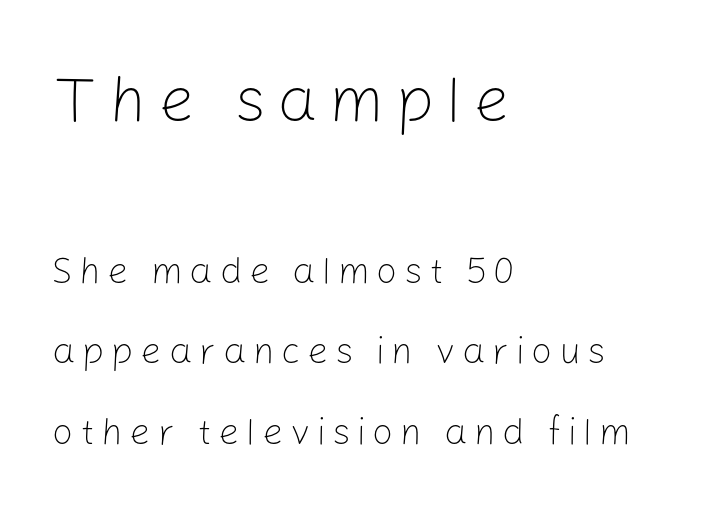
The rendering uses natural spacing where letterforms have individual widths. Weight: in the light-to-regular range. The typography opts for an upright posture over an oblique one. Underlining? Definitely not there.
